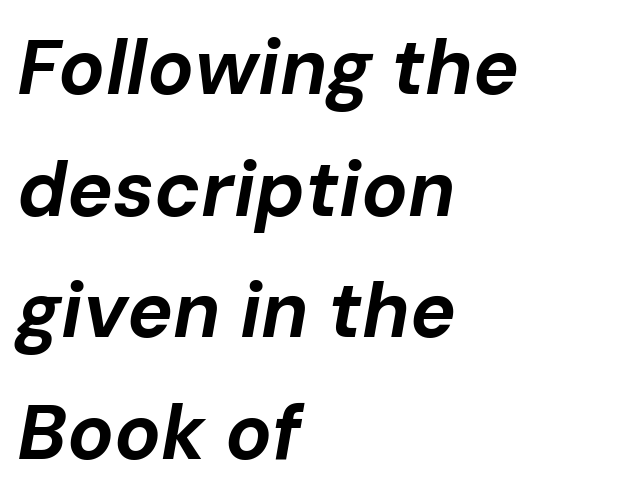
Q: Is the text bold? A: Yes.
Q: Is the text italic (slanted)? A: Yes, it leans right by about 10 degrees.
Q: Is the text underlined? A: No.
Q: How is the paragraph aligned? A: Left-aligned.
Q: Is the spacing between letters normal or unusually wide? A: Normal.
Q: Is the spacing between lines tight, normal or loose? A: Normal.
Q: Width (condensed, normal, or wide)? A: Normal.
Q: Stroke contrast? A: Low.
Q: x-height? A: Medium.
Q: Monospaced? A: No.
